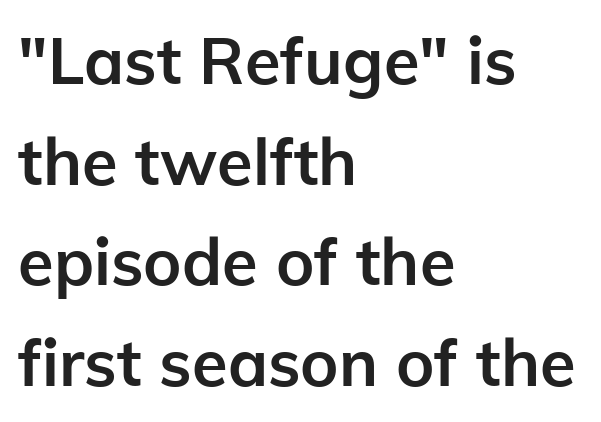
The image shows 65 px semibold sans-serif type, upright; set left-aligned, normal line spacing (1.55x), normal letter spacing, not underlined; low stroke contrast and a medium x-height.
